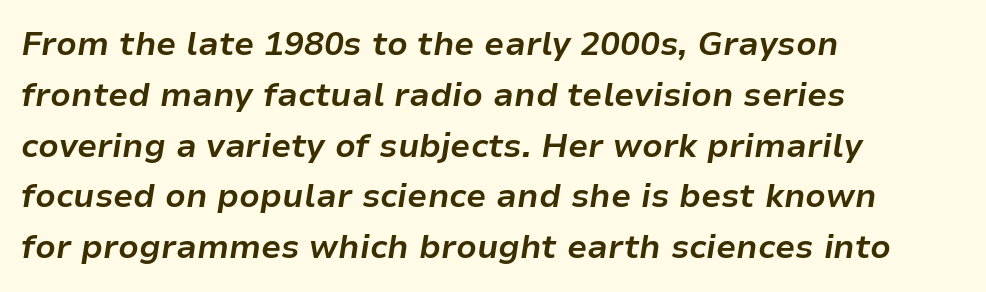
It's the slanting kind of type. As a designer I'd log this as weight 700, bold. The lines sit at an ordinary, default distance from one another. Each row of text sits above clean, open space. Words appear dense and cohesive because spacing is normal.
